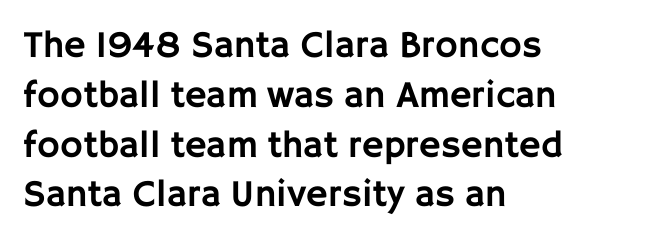
The image shows 38 px sans-serif type, upright; set left-aligned, normal line spacing (1.31x), normal letter spacing, not underlined; low stroke contrast and a large x-height.
